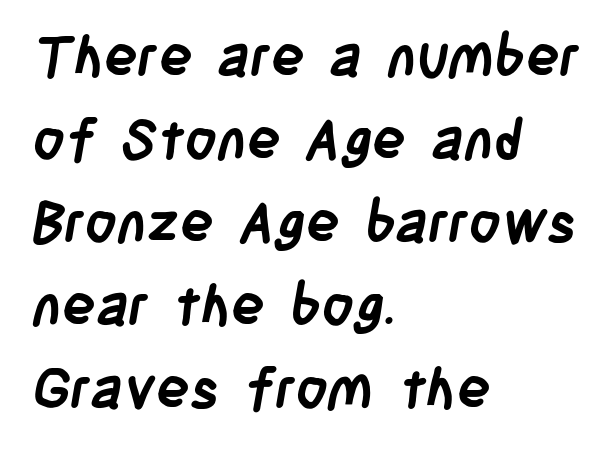
Q: Is the text bold? A: Yes.
Q: Is the typeface a serif or a sans-serif typeface? A: Sans-serif.
Q: Is the text underlined? A: No.
Q: How is the paragraph aligned? A: Left-aligned.
Q: Is the spacing between letters normal or unusually wide? A: Normal.
Q: Is the spacing between lines tight, normal or loose? A: Normal.
Q: Width (condensed, normal, or wide)? A: Condensed.
Q: Stroke contrast? A: Low.
Q: x-height? A: Large.
Q: Monospaced? A: No.
